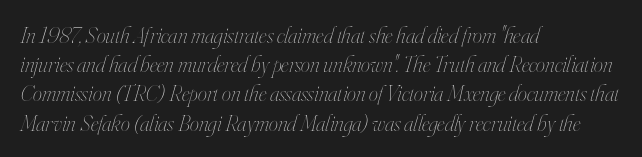
The image shows 23 px text type, italic (leaning right); set left-aligned, normal line spacing (1.27x), normal letter spacing, not underlined.
